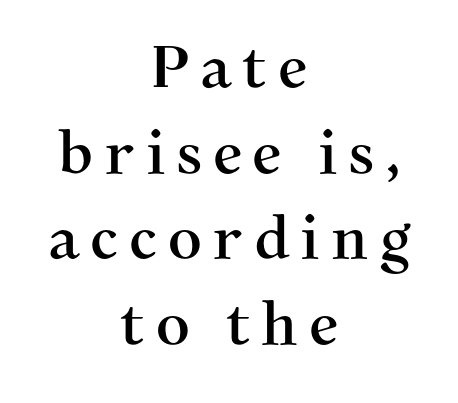
Character widths vary here, with narrow letters taking less room than wide ones. Examine the stroke ends and you'll spot serifs. Nobody drew a line under any word here. The rendering uses a moderate line-height, typical for paragraphs.
